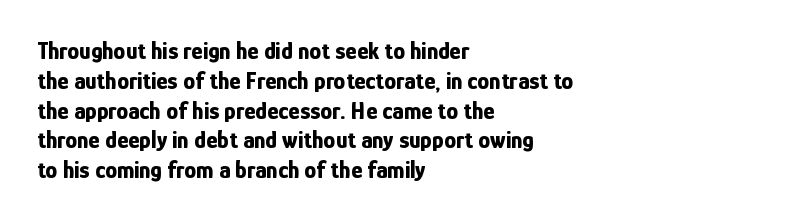
Q: Is the text bold? A: Yes.
Q: Is the text italic (slanted)? A: No, it is upright.
Q: Is the text underlined? A: No.
Q: How is the paragraph aligned? A: Left-aligned.
Q: Is the spacing between letters normal or unusually wide? A: Normal.
